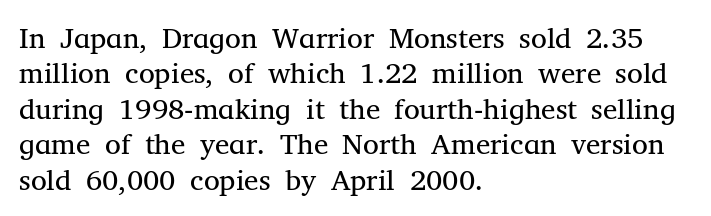
The image shows 29 px regular-weight serif type, upright; set left-aligned, line spacing 1.22x, normal letter spacing, not underlined; medium stroke contrast and a medium x-height.
